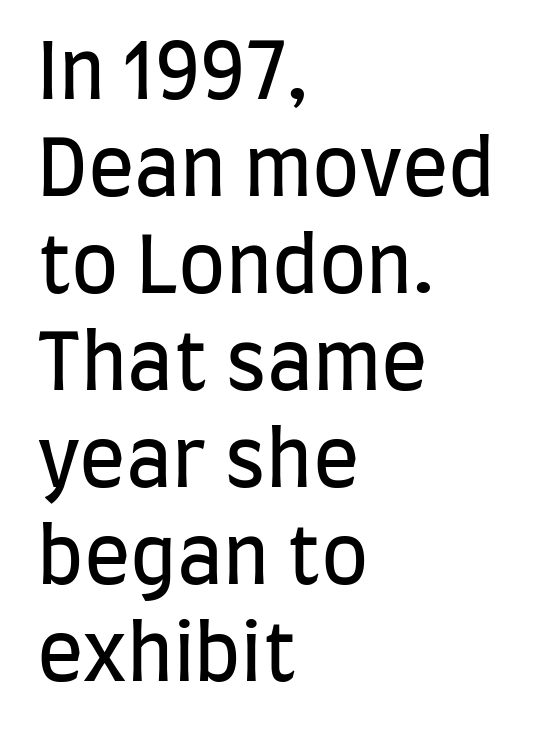
The text was rendered using a sans face with plain stroke endings. Visually the block forms a straight wall on the left and a jagged coastline on the right. Letter spacing: default. Check under the words: just untouched page. Think of a printed novel: that variable character pitch is what you see here. Successive baselines arrive at the customary interval.
